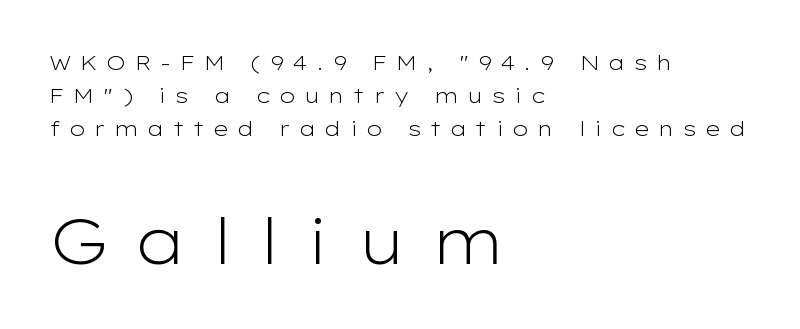
Any mark beneath the type? The region is blank. The letters carry no serifs — their stems end cleanly without finishing strokes. Here the designer chose a conventional face with non-uniform glyph widths. Short and long lines alike share a common starting point at left.
